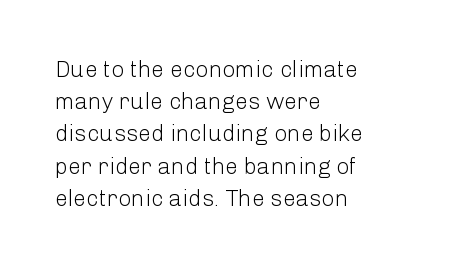
Regarding leading, the lines here are spaced in the standard way. The setting favours the left margin, as ordinary paragraphs usually do. The typeface has the unassuming heft of standard copy or less. The tracking reads as untouched default to a designer's eye. Type without underlining. Vertical strokes here are truly vertical.
